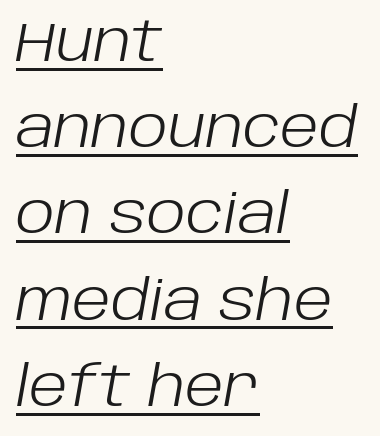
Q: Is the text bold? A: No.
Q: Is the text italic (slanted)? A: Yes, it leans right by about 10 degrees.
Q: Is the text underlined? A: Yes.
Q: How is the paragraph aligned? A: Left-aligned.
Q: Is the spacing between letters normal or unusually wide? A: Normal.
Q: Is the spacing between lines tight, normal or loose? A: Normal.
Q: Width (condensed, normal, or wide)? A: Normal.
Q: Stroke contrast? A: Low.
Q: x-height? A: Large.
Q: Monospaced? A: No.
